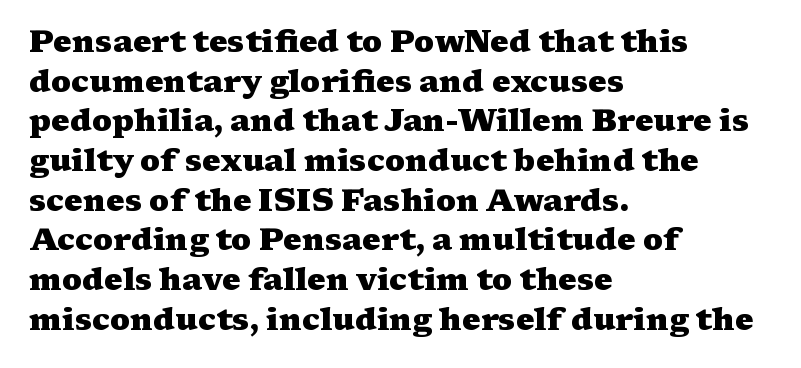
Q: Is the text bold? A: Yes.
Q: Is the text italic (slanted)? A: No, it is upright.
Q: Is the typeface a serif or a sans-serif typeface? A: Serif.
Q: Is the text underlined? A: No.
Q: How is the paragraph aligned? A: Left-aligned.
Q: Is the spacing between letters normal or unusually wide? A: Normal.
Q: Is the spacing between lines tight, normal or loose? A: Normal.
Q: Width (condensed, normal, or wide)? A: Wide.
Q: Stroke contrast? A: Medium.
Q: x-height? A: Medium.
Q: Monospaced? A: No.
